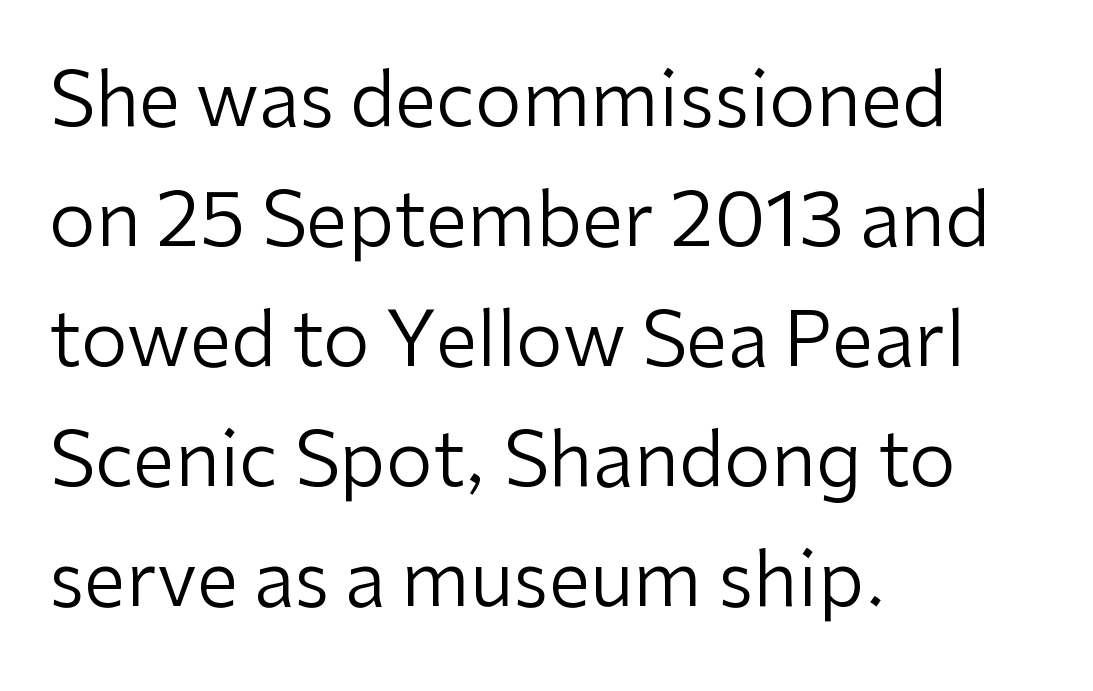
The baseline area is clear. The passage shown stacks its lines at a standard gap. The letters stand straight up with perfectly vertical stems. The face looks like a standard text weight, possibly lighter.
